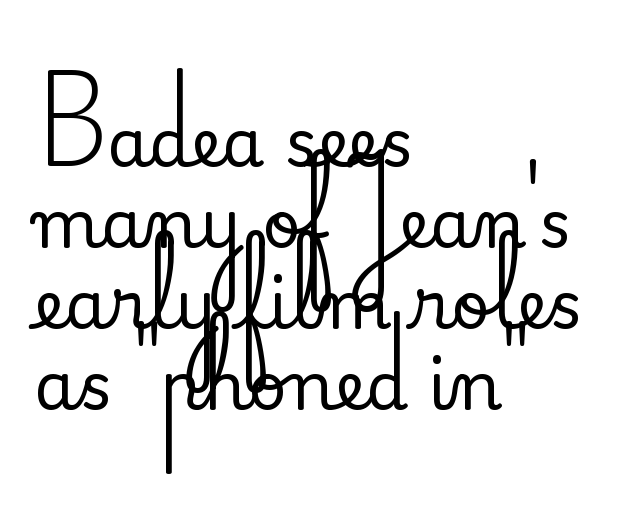
The image shows 67 px serif type, upright; set left-aligned, line spacing 1.21x, normal letter spacing, not underlined; medium stroke contrast and a small x-height.
